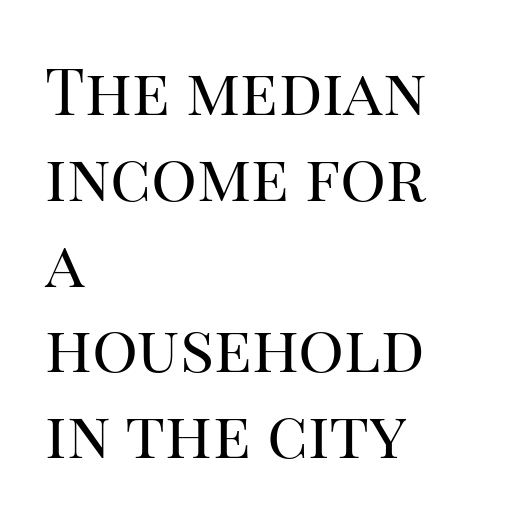
{"serif": "yes", "italic": "no", "bold": "no", "weight": "regular", "width": "normal", "stroke_contrast": "high", "x_height": "large", "monospaced": "no", "underline": "no", "align": "left", "line_spacing": "normal", "line_spacing_ratio": 1.34, "letter_spacing": "normal", "letter_spacing_em": 0.0, "glyph_px": 64}
